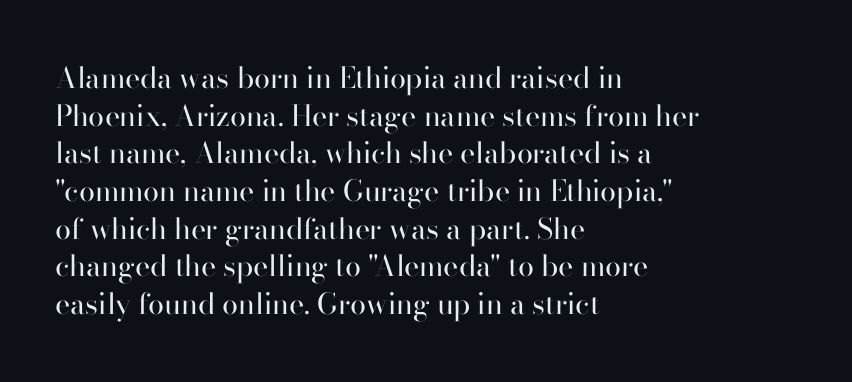
These lines are composed in type with serifs. Tracking here is standard; glyphs follow each other at the usual distance. These lines were composed using upright roman letters. Each row of text sits above clean, open space. The typeface has the unassuming heft of standard copy or less.
